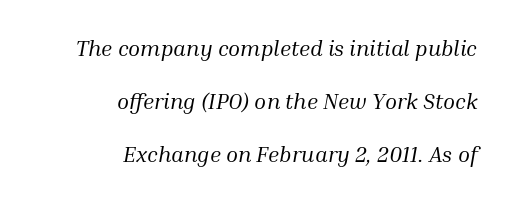
The image shows 22 px text type, italic (leaning right); set right-aligned, loose line spacing (2.41x), normal letter spacing, not underlined.
